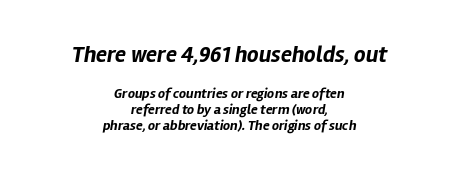
Bare-footed words on every line. The passage is arranged like a title page — every line centered. The letters in the upper block stand taller than those in the block below. Each word holds together tightly as a unit, with standard inter-letter gaps.
